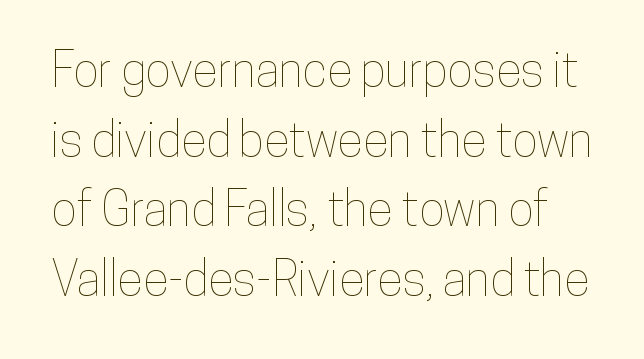
Quick note: interline space is typical. This sample uses plain, unmodified letter spacing. This sample uses an upright cut, with every glyph sitting square on the baseline. Descenders are the only things crossing below the line.
